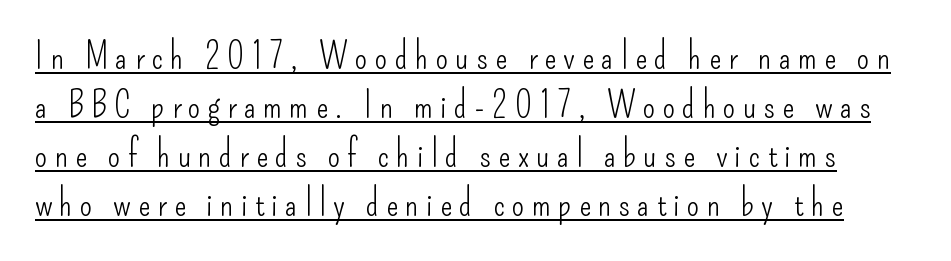
{"serif": "no", "italic": "no", "bold": "no", "weight": "light", "width": "condensed", "stroke_contrast": "low", "x_height": "small", "monospaced": "no", "underline": "yes", "line_spacing": "normal", "line_spacing_ratio": 1.36, "letter_spacing": "wide", "letter_spacing_em": 0.2, "glyph_px": 36}
